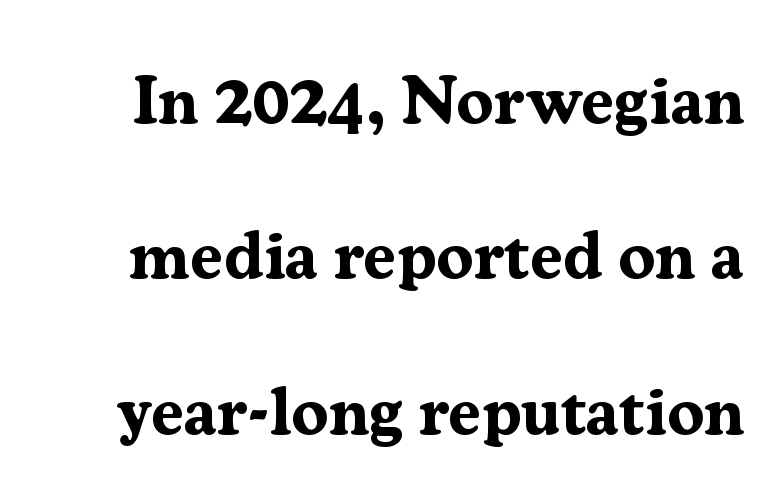
{"serif": "yes", "italic": "no", "bold": "yes", "weight": "bold", "width": "normal", "stroke_contrast": "medium", "x_height": "medium", "monospaced": "no", "underline": "no", "line_spacing": "loose", "line_spacing_ratio": 2.32, "letter_spacing": "normal", "letter_spacing_em": 0.0, "glyph_px": 67}
